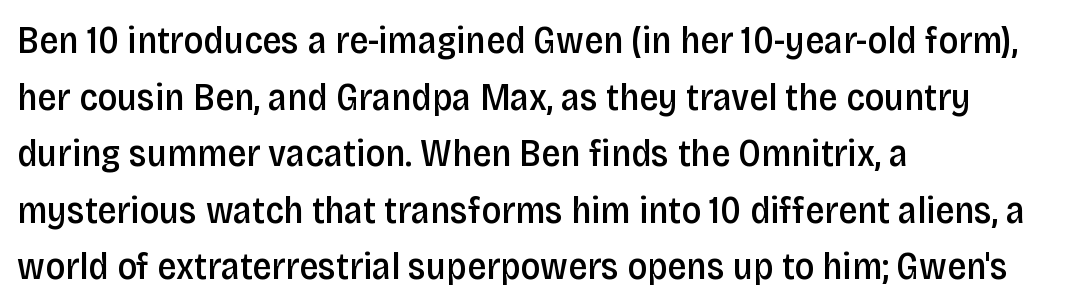
The tracking reads as untouched default to a designer's eye. You can tell it's not italic because the verticals are truly vertical. Nothing sits at the stroke ends, so this counts as sans-serif. Quick note: interline space is typical. Spacing verdict: proportional, widths tailored to each character.
